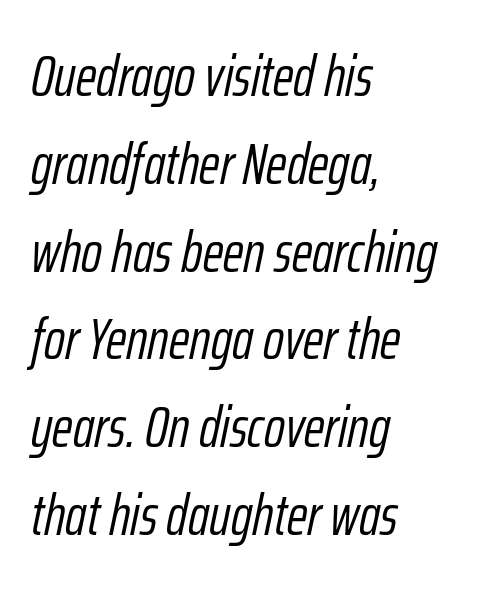
The image shows 57 px light, condensed type, italic (leaning right); set left-aligned, normal line spacing (1.54x), normal letter spacing, not underlined; low stroke contrast and a medium x-height.
